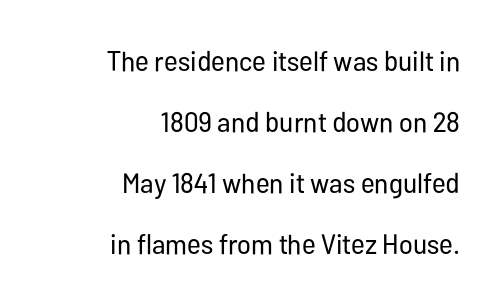
The image shows 28 px regular-weight, condensed sans-serif type, upright; set right-aligned, loose line spacing (2.18x), normal letter spacing, not underlined; low stroke contrast and a medium x-height.
